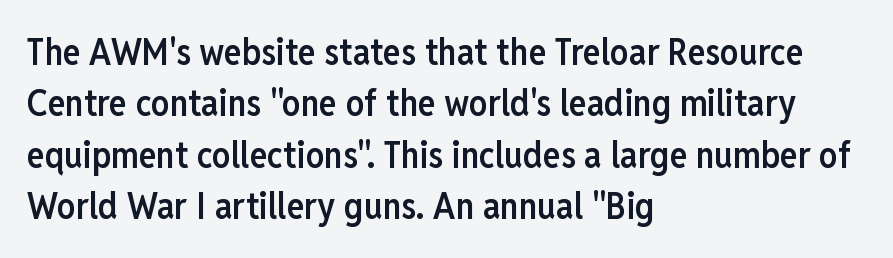
Q: Is the text bold? A: Semi-bold.
Q: Is the text italic (slanted)? A: No, it is upright.
Q: Is the typeface a serif or a sans-serif typeface? A: Sans-serif.
Q: Is the text underlined? A: No.
Q: How is the paragraph aligned? A: Left-aligned.
Q: Is the spacing between letters normal or unusually wide? A: Normal.
Q: Is the spacing between lines tight, normal or loose? A: Normal.
Q: Width (condensed, normal, or wide)? A: Condensed.
Q: Stroke contrast? A: Low.
Q: x-height? A: Medium.
Q: Monospaced? A: No.
